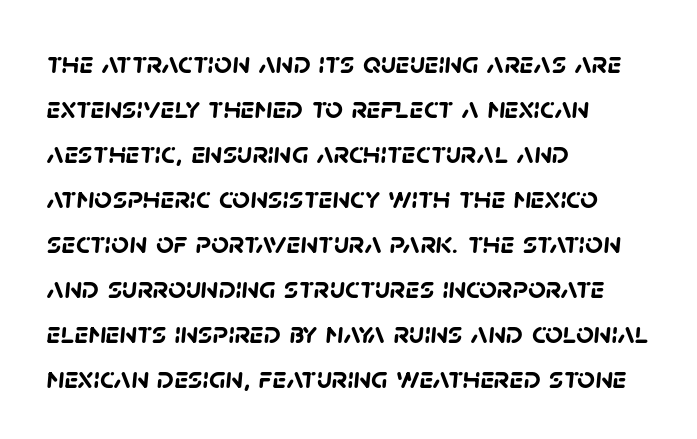
Honestly, the letter spacing is just normal — you wouldn't notice it. The string is rendered with underlining switched off. The passage shown is emphatically bold. Quick note: interline space is typical. Notice how the passage keeps a crisp vertical edge on the left only. Observe the absence of serifs on each vertical stroke in this sample.
